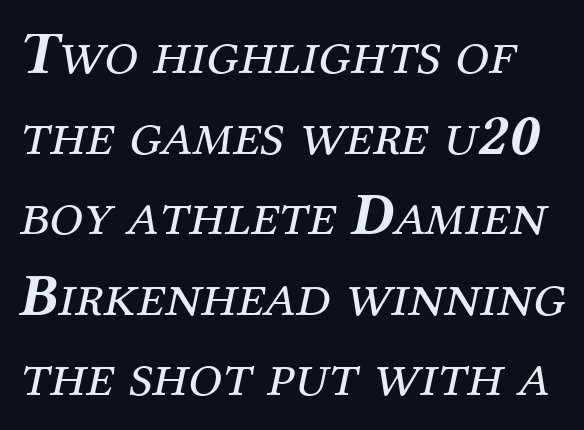
Q: Is the text bold? A: No.
Q: Is the text italic (slanted)? A: Yes, it leans right by about 12 degrees.
Q: Is the typeface a serif or a sans-serif typeface? A: Serif.
Q: Is the text underlined? A: No.
Q: Is the spacing between letters normal or unusually wide? A: Normal.
Q: Is the spacing between lines tight, normal or loose? A: Normal.
Q: Width (condensed, normal, or wide)? A: Normal.
Q: Stroke contrast? A: Medium.
Q: x-height? A: Medium.
Q: Monospaced? A: No.
